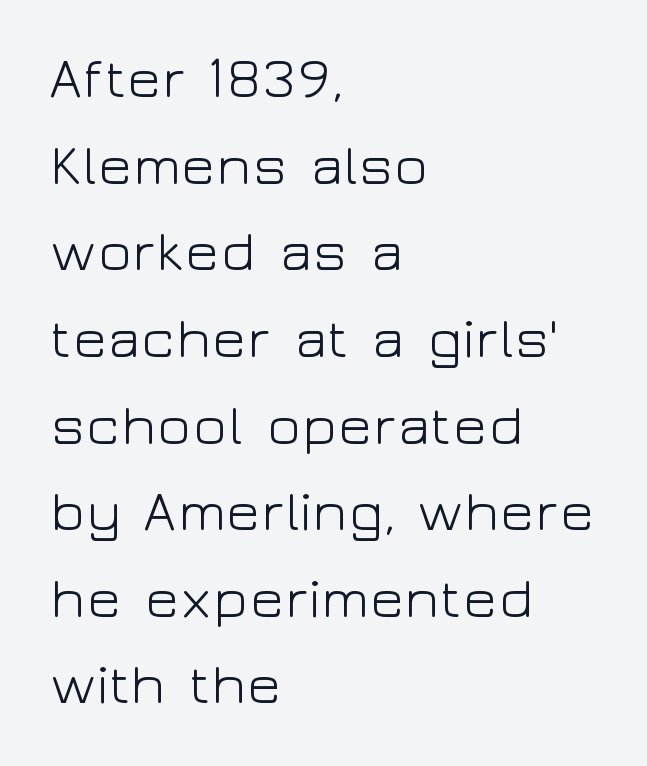
Q: Is the text bold? A: No.
Q: Is the text italic (slanted)? A: No, it is upright.
Q: Is the typeface a serif or a sans-serif typeface? A: Sans-serif.
Q: Is the text underlined? A: No.
Q: How is the paragraph aligned? A: Left-aligned.
Q: Is the spacing between letters normal or unusually wide? A: Normal.
Q: Is the spacing between lines tight, normal or loose? A: Normal.
Q: Width (condensed, normal, or wide)? A: Wide.
Q: Stroke contrast? A: Low.
Q: x-height? A: Medium.
Q: Monospaced? A: No.
